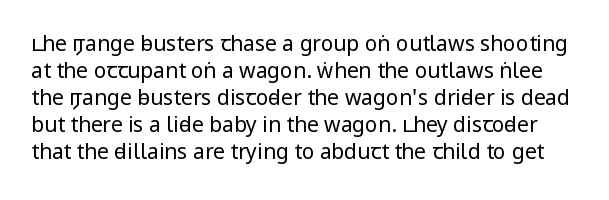
Beneath every word, the page is bare. Does extra space separate the letters? No, they use regular spacing. The designer left line spacing at the default. Is this a heavy cut? Hardly; it is regular or lighter. Ordinary non-slanted type is in use.
